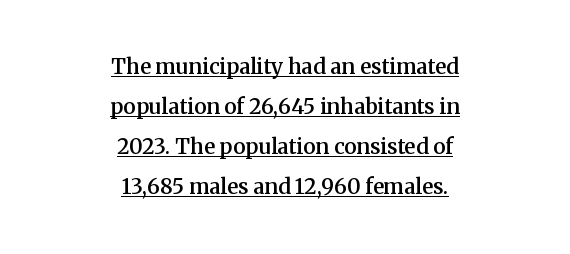
{"italic": "no", "bold": "semi", "underline": "yes", "align": "center", "line_spacing": "loose", "line_spacing_ratio": 1.91, "letter_spacing": "normal", "letter_spacing_em": 0.0, "glyph_px": 21}
